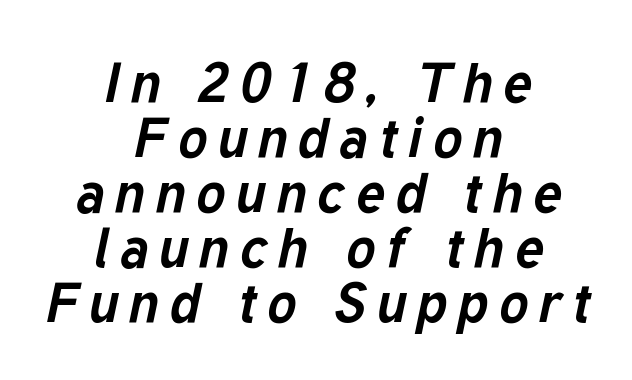
The image shows 55 px bold type, italic (leaning right); set centered, tight line spacing (1.0x), not underlined; low stroke contrast and a medium x-height.
